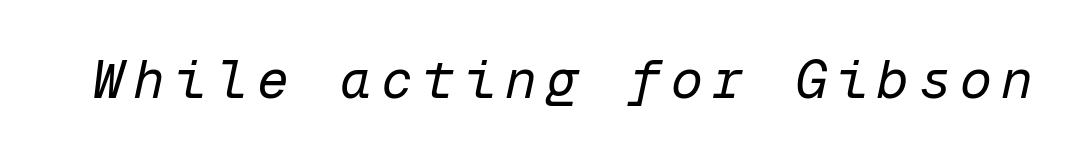
{"italic": "yes", "lean": "right", "slant_degrees": 12, "bold": "no", "weight": "regular", "width": "normal", "stroke_contrast": "low", "x_height": "medium", "monospaced": "yes", "underline": "no", "glyph_px": 53}
